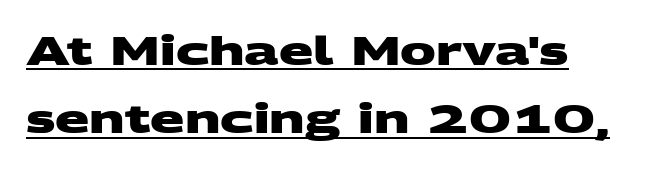
{"serif": "no", "bold": "yes", "weight": "heavy", "width": "wide", "stroke_contrast": "medium", "x_height": "large", "monospaced": "no", "underline": "yes", "align": "left", "line_spacing_ratio": 1.71, "letter_spacing": "normal", "letter_spacing_em": 0.0, "glyph_px": 40}
